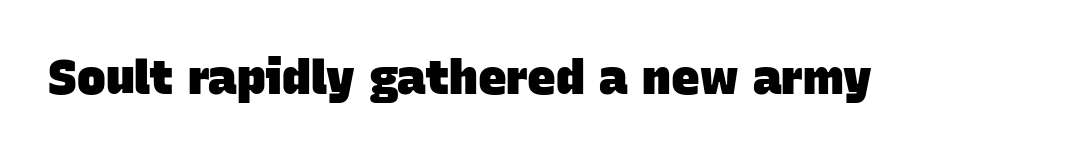
{"serif": "no", "bold": "yes", "weight": "heavy", "width": "normal", "stroke_contrast": "low", "x_height": "large", "monospaced": "no", "underline": "no", "letter_spacing": "normal", "letter_spacing_em": 0.0, "glyph_px": 48}
